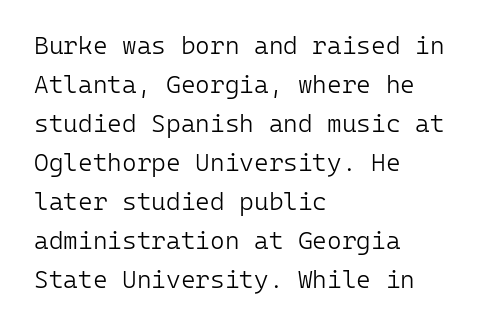
The image shows 25 px text type, upright; set left-aligned, normal line spacing (1.56x), normal letter spacing, not underlined.
